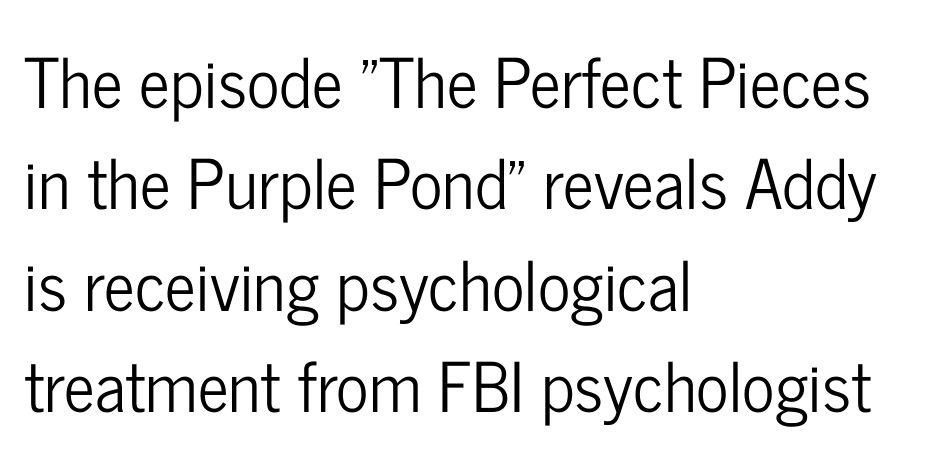
The image shows 68 px condensed sans-serif type, upright; set left-aligned, normal line spacing (1.49x), normal letter spacing, not underlined; low stroke contrast and a medium x-height.
